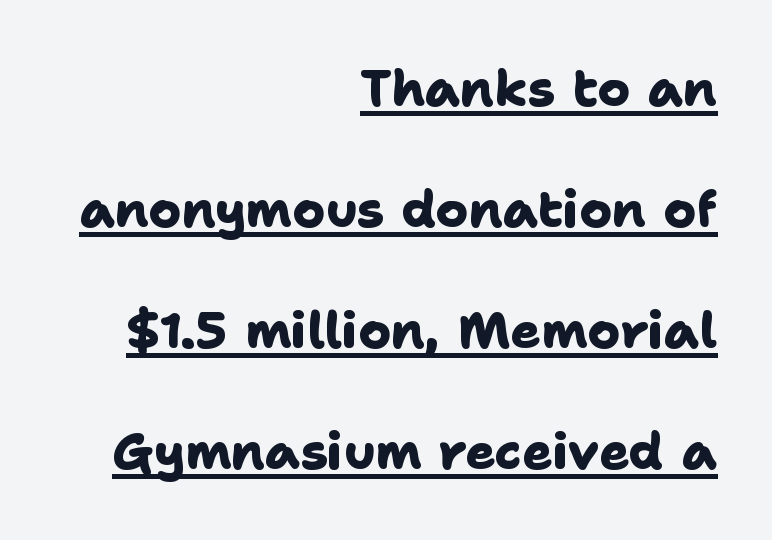
The image shows 50 px heavy sans-serif type; set right-aligned, loose line spacing (2.42x), normal letter spacing, underlined; low stroke contrast and a medium x-height.
